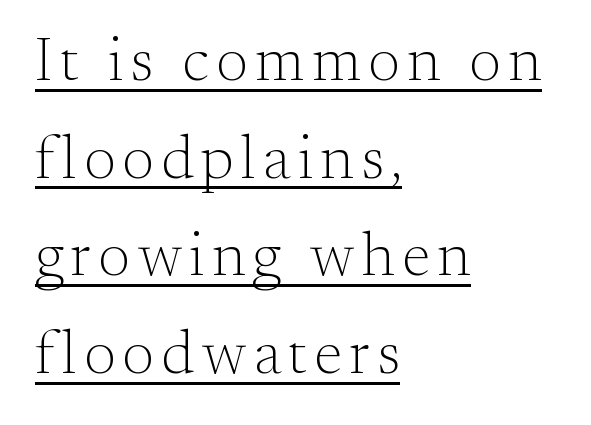
The image shows 61 px light serif type, upright; set left-aligned, normal line spacing (1.6x), underlined; medium stroke contrast and a small x-height.
